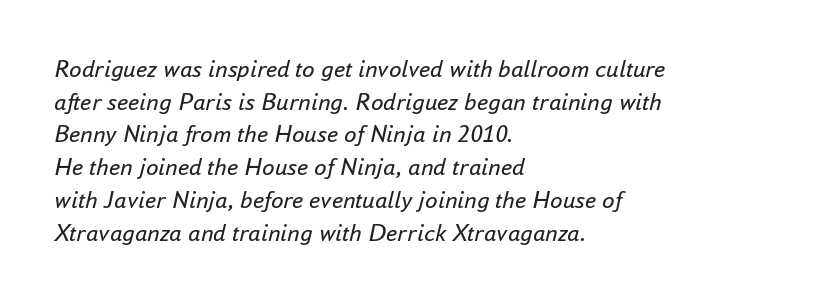
Underlining? Definitely not there. Left-aligned paragraph, ragged on the right. This sample keeps an unexceptional amount of space between lines. The typeface has the unassuming heft of standard copy or less. Would a proofreader flag this as italicized? Yes. Spacing between characters is what you'd get straight out of the box.
